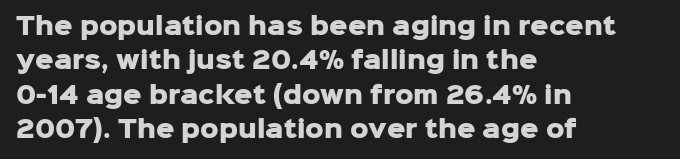
Q: Is the text bold? A: Yes.
Q: Is the text italic (slanted)? A: No, it is upright.
Q: Is the text underlined? A: No.
Q: How is the paragraph aligned? A: Left-aligned.
Q: Is the spacing between letters normal or unusually wide? A: Normal.
Q: Is the spacing between lines tight, normal or loose? A: Normal.
